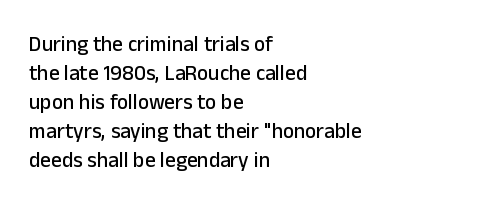
{"italic": "no", "underline": "no", "align": "left", "line_spacing": "normal", "line_spacing_ratio": 1.38, "letter_spacing": "normal", "letter_spacing_em": 0.0, "glyph_px": 21}
